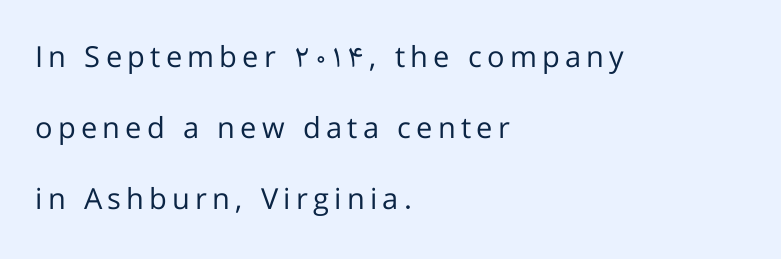
Left-aligned paragraph, ragged on the right. What kind of face is this? One without serifs — a sans. Honestly, there is no underline to notice here at all. Do the characters align in a grid? No, the font is proportional. Does the lettering tilt? It doesn't — this is upright.
